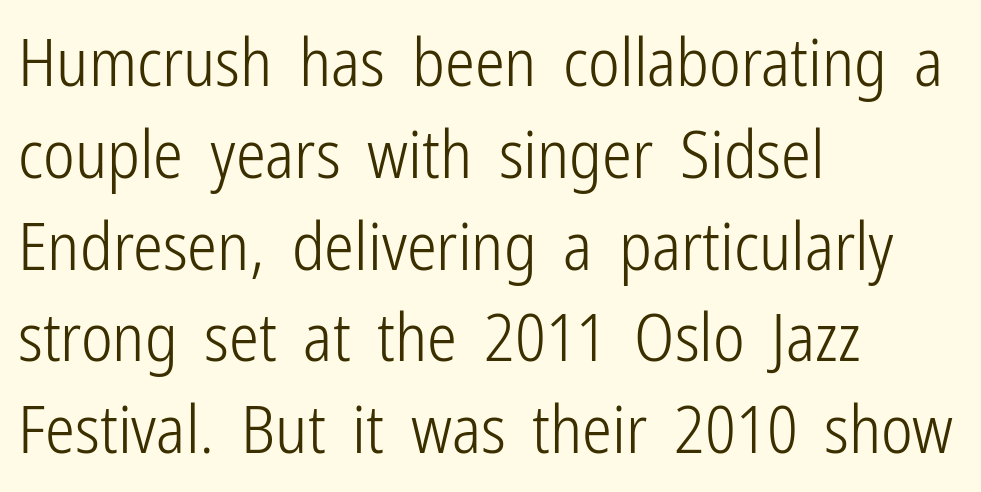
Q: Is the text bold? A: No.
Q: Is the text italic (slanted)? A: No, it is upright.
Q: Is the typeface a serif or a sans-serif typeface? A: Sans-serif.
Q: Is the text underlined? A: No.
Q: How is the paragraph aligned? A: Left-aligned.
Q: Is the spacing between letters normal or unusually wide? A: Normal.
Q: Is the spacing between lines tight, normal or loose? A: Normal.
Q: Width (condensed, normal, or wide)? A: Condensed.
Q: Stroke contrast? A: Low.
Q: x-height? A: Medium.
Q: Monospaced? A: No.
